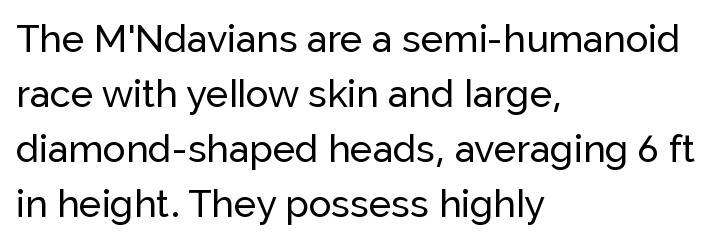
The image shows 38 px sans-serif type, upright; set left-aligned, normal line spacing (1.45x), normal letter spacing, not underlined; low stroke contrast and a medium x-height.
